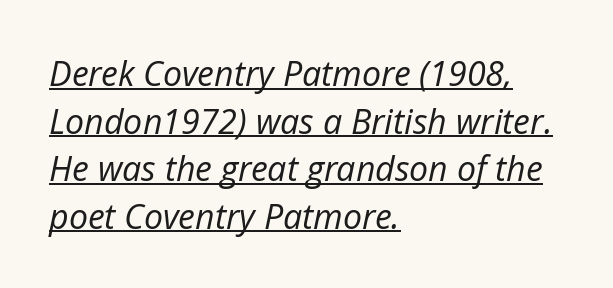
The image shows 34 px regular-weight type, italic (leaning right); set left-aligned, normal line spacing (1.4x), normal letter spacing, underlined; low stroke contrast and a medium x-height.
